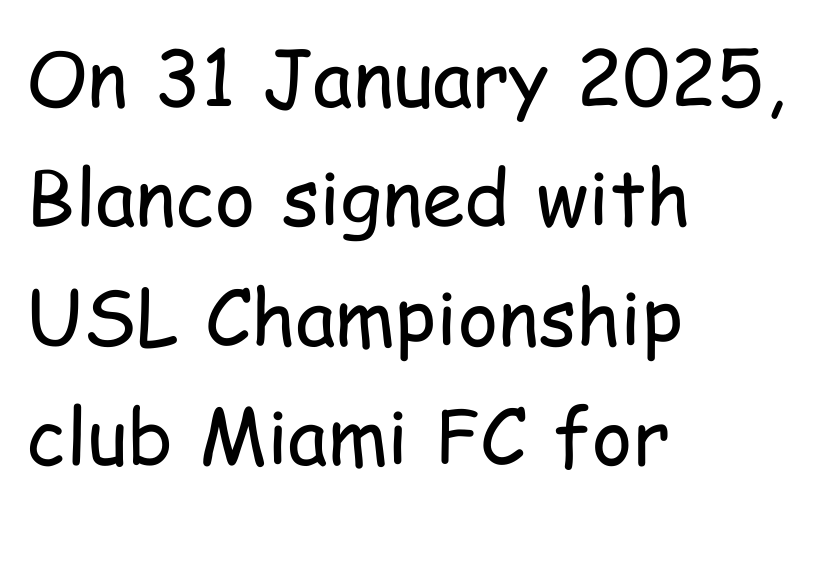
Q: Is the text bold? A: No.
Q: Is the text italic (slanted)? A: No, it is upright.
Q: Is the typeface a serif or a sans-serif typeface? A: Sans-serif.
Q: Is the text underlined? A: No.
Q: How is the paragraph aligned? A: Left-aligned.
Q: Is the spacing between letters normal or unusually wide? A: Normal.
Q: Is the spacing between lines tight, normal or loose? A: Normal.
Q: Width (condensed, normal, or wide)? A: Condensed.
Q: Stroke contrast? A: Low.
Q: x-height? A: Medium.
Q: Monospaced? A: No.
